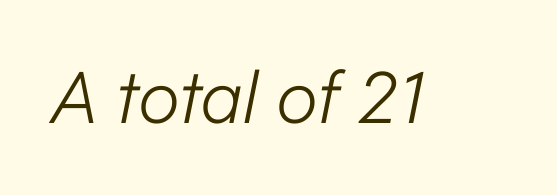
The font sits on the lighter half of the weight spectrum, regular included. Short note: letters normally spaced. Characters are canted at an angle relative to the baseline's perpendicular. Each letter keeps its own natural width here, so spacing adapts to shape. The words here are not underlined.
